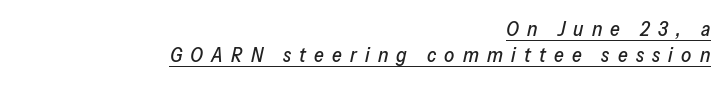
The text carries the slant typical of an italic or oblique font. Right-aligned paragraph, ragged on the left. Vertically, the passage feels balanced, rows spaced as you'd expect. Check the space under the baseline: a stroke is drawn there.
